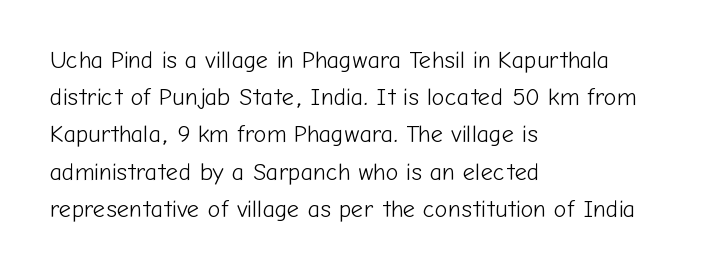
The image shows 24 px text type, upright; set left-aligned, normal line spacing (1.55x), normal letter spacing, not underlined.
